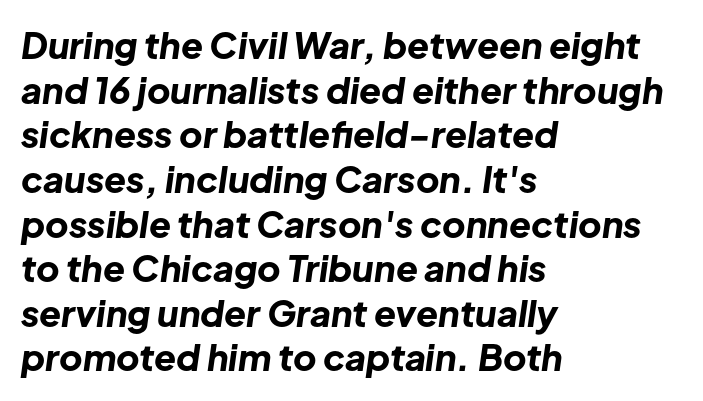
The image shows 36 px bold type, italic (leaning right); set left-aligned, line spacing 1.24x, normal letter spacing, not underlined; low stroke contrast and a medium x-height.
